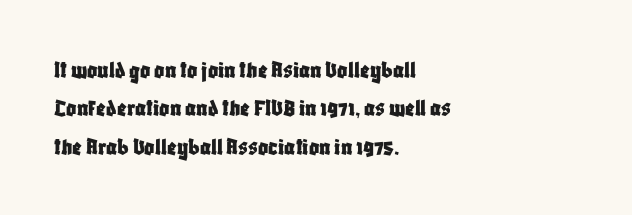
{"italic": "no", "underline": "no", "align": "left", "line_spacing": "normal", "line_spacing_ratio": 1.54, "letter_spacing": "normal", "letter_spacing_em": 0.0, "glyph_px": 25}
